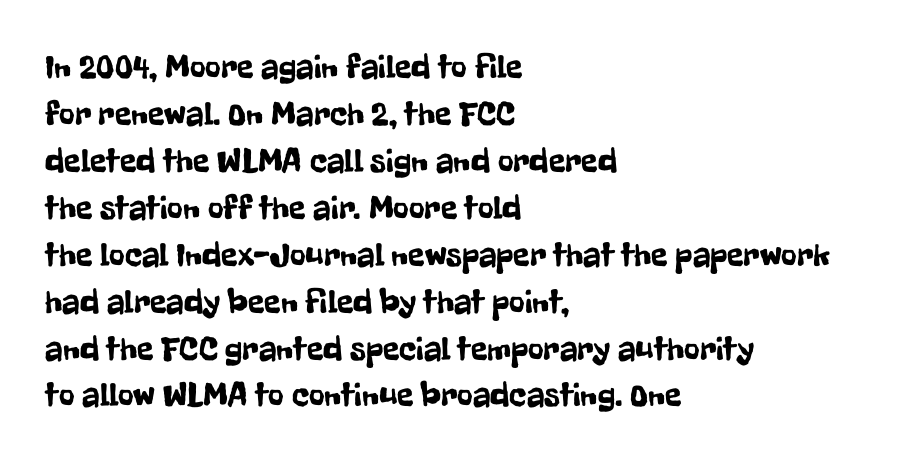
Q: Is the text italic (slanted)? A: No, it is upright.
Q: Is the typeface a serif or a sans-serif typeface? A: Sans-serif.
Q: Is the text underlined? A: No.
Q: How is the paragraph aligned? A: Left-aligned.
Q: Is the spacing between letters normal or unusually wide? A: Normal.
Q: Is the spacing between lines tight, normal or loose? A: Normal.
Q: Width (condensed, normal, or wide)? A: Condensed.
Q: Stroke contrast? A: Low.
Q: x-height? A: Medium.
Q: Monospaced? A: No.
